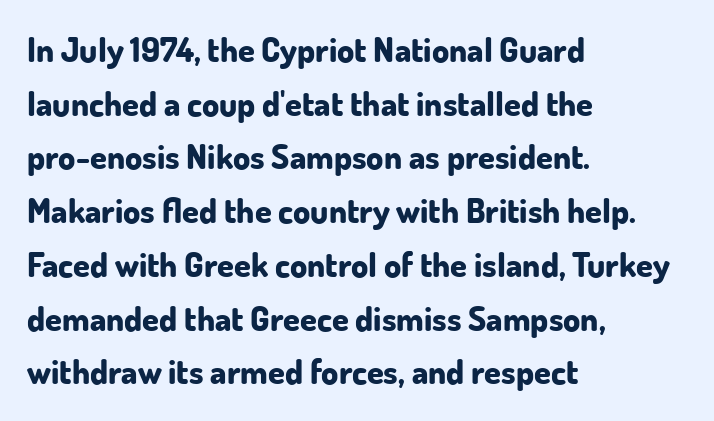
Q: Is the text bold? A: Yes.
Q: Is the text italic (slanted)? A: No, it is upright.
Q: Is the typeface a serif or a sans-serif typeface? A: Sans-serif.
Q: Is the text underlined? A: No.
Q: How is the paragraph aligned? A: Left-aligned.
Q: Is the spacing between letters normal or unusually wide? A: Normal.
Q: Is the spacing between lines tight, normal or loose? A: Normal.
Q: Width (condensed, normal, or wide)? A: Normal.
Q: Stroke contrast? A: Low.
Q: x-height? A: Small.
Q: Monospaced? A: No.
